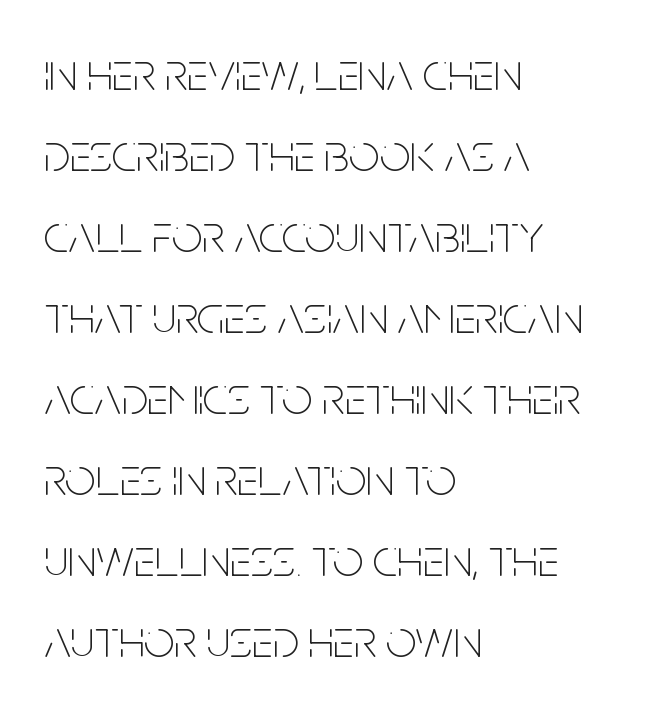
The image shows 54 px thin, condensed sans-serif type, upright; set left-aligned, normal line spacing (1.5x), normal letter spacing, not underlined; low stroke contrast and a large x-height.
